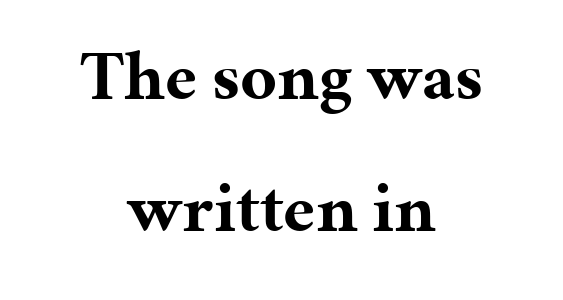
The image shows 70 px bold serif type, upright; set centered, line spacing 1.89x, normal letter spacing, not underlined; medium stroke contrast and a medium x-height.
